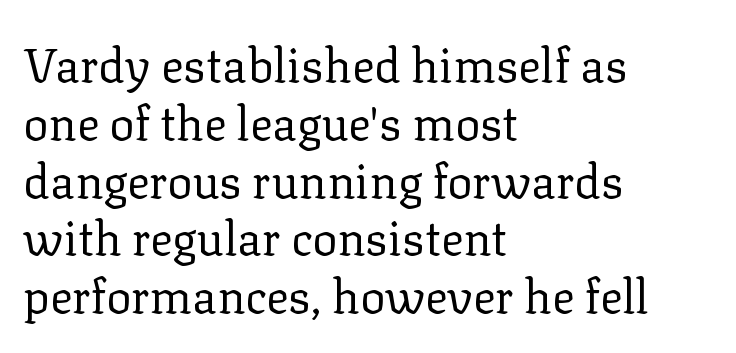
Line beginnings align vertically; line endings do not. Font category for this specimen: serif. A bare baseline throughout the passage. You could not count columns in this text — the font is proportionally spaced. If you drew a line through each stem, it would be perfectly vertical.
